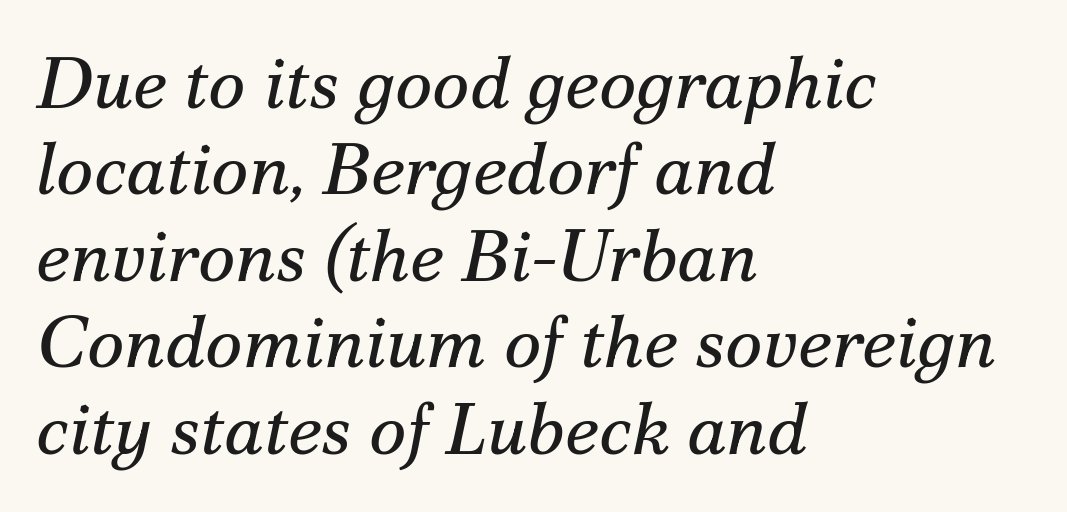
Q: Is the text bold? A: No.
Q: Is the text italic (slanted)? A: Yes, it leans right by about 12 degrees.
Q: Is the typeface a serif or a sans-serif typeface? A: Serif.
Q: Is the text underlined? A: No.
Q: How is the paragraph aligned? A: Left-aligned.
Q: Is the spacing between letters normal or unusually wide? A: Normal.
Q: Width (condensed, normal, or wide)? A: Normal.
Q: Stroke contrast? A: Medium.
Q: x-height? A: Small.
Q: Monospaced? A: No.
